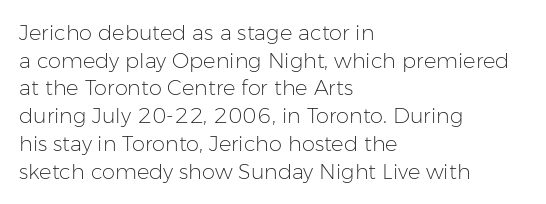
The image shows 21 px text type, upright; set left-aligned, normal line spacing (1.32x), normal letter spacing, not underlined.
